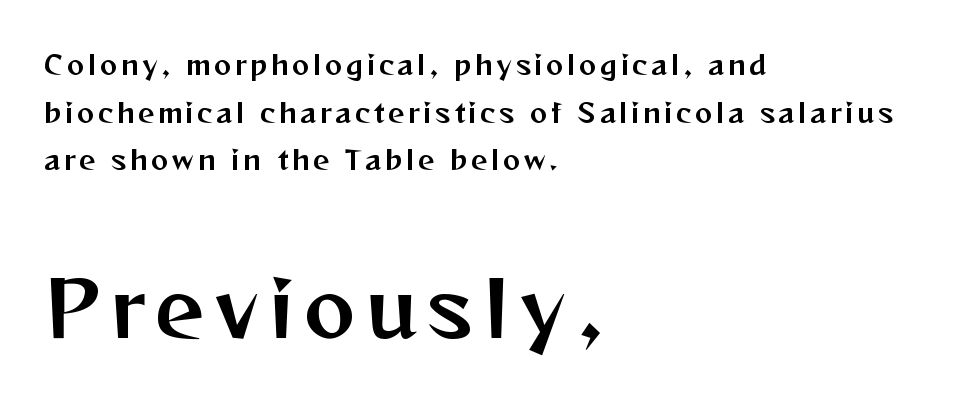
{"serif": "no", "italic": "no", "width": "normal", "stroke_contrast": "medium", "x_height": "medium", "monospaced": "no", "underline": "no", "align": "left", "line_spacing_ratio": 1.83, "larger_block": "second", "size_ratio": 2.96, "glyph_px": 77}
